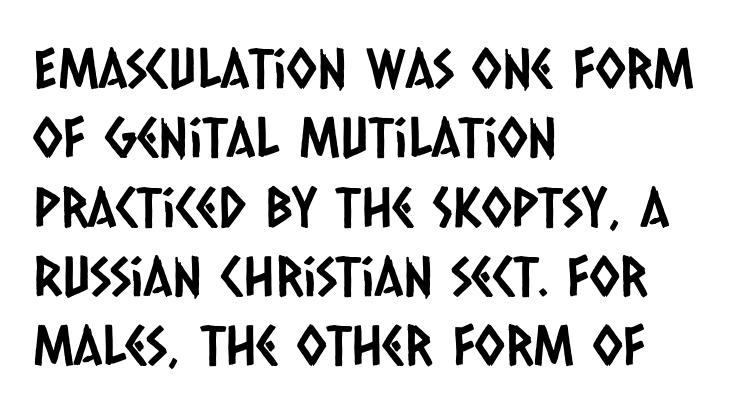
{"serif": "no", "width": "condensed", "stroke_contrast": "low", "x_height": "large", "monospaced": "no", "underline": "no", "align": "left", "line_spacing": "normal", "line_spacing_ratio": 1.26, "letter_spacing": "normal", "letter_spacing_em": 0.0, "glyph_px": 55}
